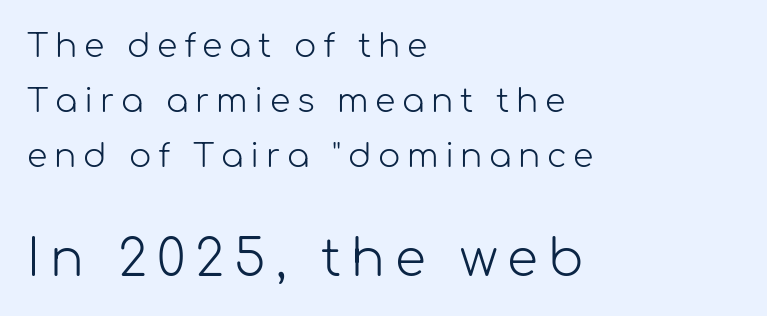
The image shows 50 px light sans-serif type, upright; set left-aligned, normal line spacing (1.66x), unusually wide letter spacing (+0.2 em), not underlined; the second (bottom) block is 1.52x larger; low stroke contrast and a medium x-height.
